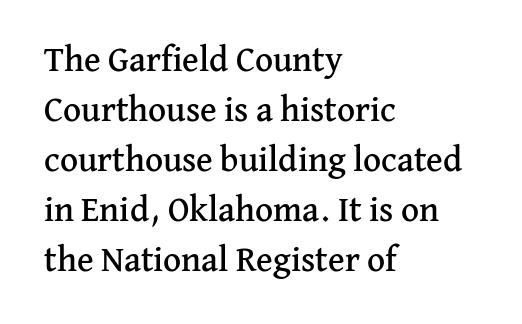
The image shows 35 px serif type, upright; set left-aligned, normal line spacing (1.43x), normal letter spacing, not underlined; medium stroke contrast and a medium x-height.
